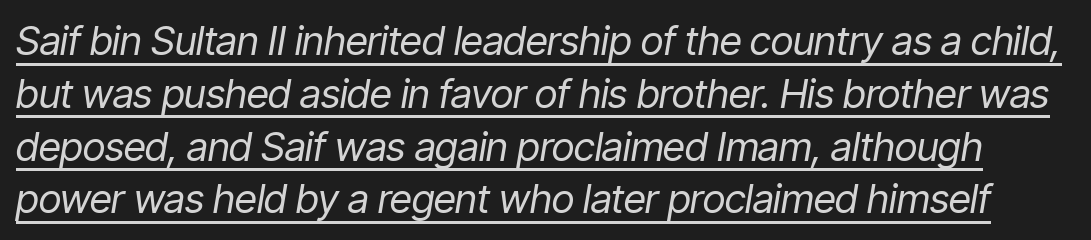
Q: Is the text bold? A: No.
Q: Is the text italic (slanted)? A: Yes, it leans right by about 9 degrees.
Q: Is the text underlined? A: Yes.
Q: Is the spacing between letters normal or unusually wide? A: Normal.
Q: Is the spacing between lines tight, normal or loose? A: Normal.
Q: Width (condensed, normal, or wide)? A: Condensed.
Q: Stroke contrast? A: Low.
Q: x-height? A: Medium.
Q: Monospaced? A: No.
